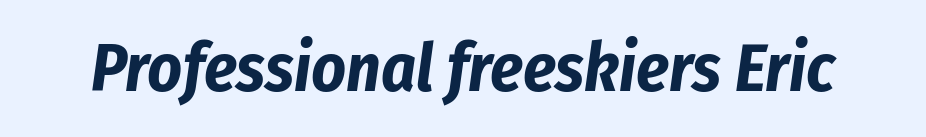
Q: Is the text bold? A: Yes.
Q: Is the text italic (slanted)? A: Yes, it leans right by about 8 degrees.
Q: Is the text underlined? A: No.
Q: Is the spacing between letters normal or unusually wide? A: Normal.
Q: Width (condensed, normal, or wide)? A: Condensed.
Q: Stroke contrast? A: Low.
Q: x-height? A: Medium.
Q: Monospaced? A: No.
